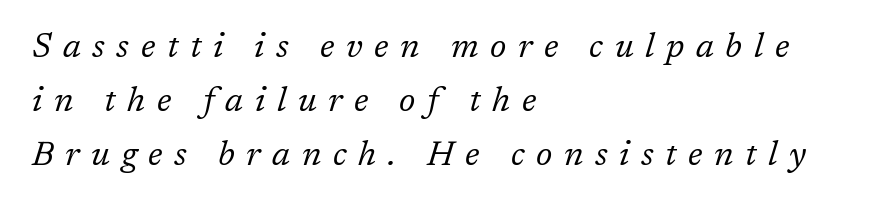
Q: Is the text bold? A: No.
Q: Is the text italic (slanted)? A: Yes, it leans right by about 17 degrees.
Q: Is the typeface a serif or a sans-serif typeface? A: Serif.
Q: Is the text underlined? A: No.
Q: How is the paragraph aligned? A: Left-aligned.
Q: Is the spacing between letters normal or unusually wide? A: Unusually wide.
Q: Is the spacing between lines tight, normal or loose? A: Normal.
Q: Width (condensed, normal, or wide)? A: Normal.
Q: Stroke contrast? A: Low.
Q: x-height? A: Medium.
Q: Monospaced? A: No.
